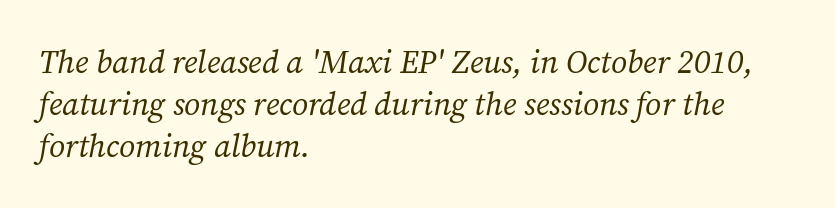
Q: Is the text bold? A: No.
Q: Is the text italic (slanted)? A: Yes, it leans right by about 12 degrees.
Q: Is the typeface a serif or a sans-serif typeface? A: Serif.
Q: Is the text underlined? A: No.
Q: How is the paragraph aligned? A: Left-aligned.
Q: Is the spacing between letters normal or unusually wide? A: Normal.
Q: Is the spacing between lines tight, normal or loose? A: Normal.
Q: Width (condensed, normal, or wide)? A: Normal.
Q: Stroke contrast? A: Medium.
Q: x-height? A: Medium.
Q: Monospaced? A: No.
